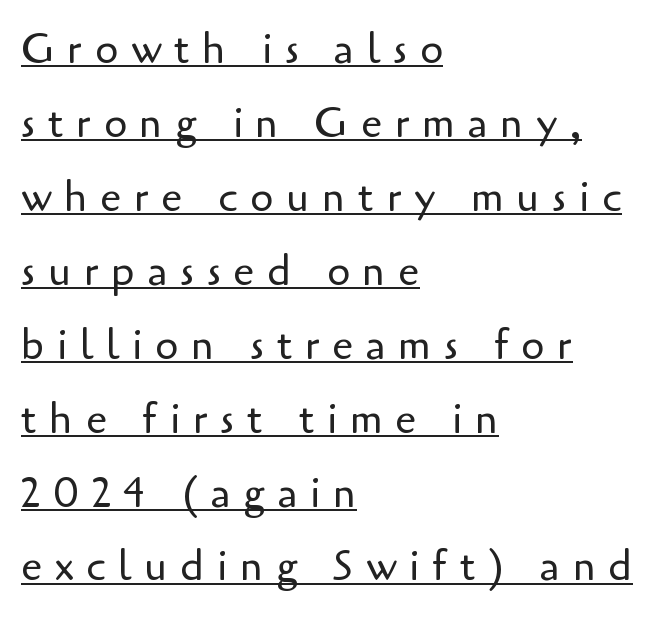
Q: Is the text bold? A: No.
Q: Is the text italic (slanted)? A: No, it is upright.
Q: Is the typeface a serif or a sans-serif typeface? A: Sans-serif.
Q: Is the text underlined? A: Yes.
Q: How is the paragraph aligned? A: Left-aligned.
Q: Is the spacing between letters normal or unusually wide? A: Unusually wide.
Q: Width (condensed, normal, or wide)? A: Normal.
Q: Stroke contrast? A: Low.
Q: x-height? A: Small.
Q: Monospaced? A: No.
